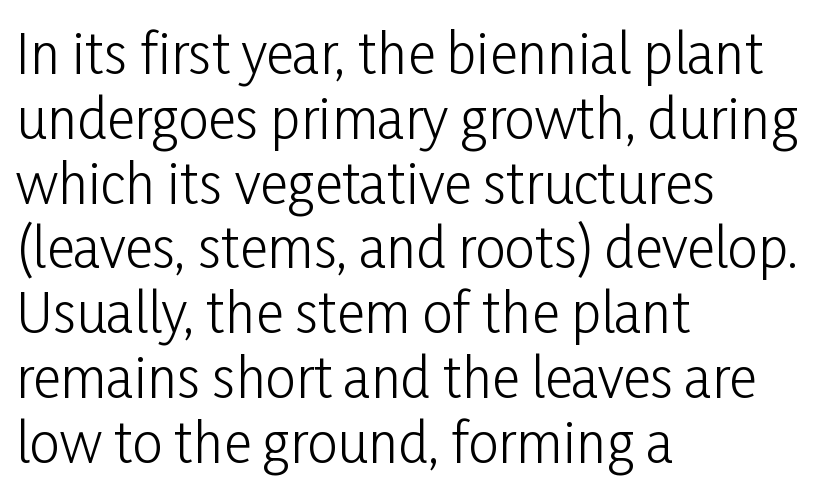
This sample uses plain, unmodified letter spacing. The typography opts for an upright posture over an oblique one. The paragraph shown leans on its left margin. The passage shown is not underscored anywhere. Spacing verdict: proportional, widths tailored to each character.
